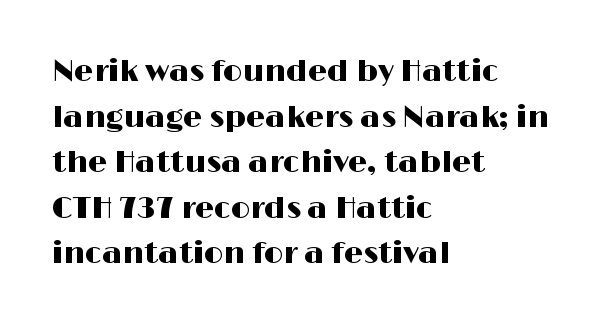
Q: Is the text italic (slanted)? A: No, it is upright.
Q: Is the typeface a serif or a sans-serif typeface? A: Sans-serif.
Q: Is the text underlined? A: No.
Q: How is the paragraph aligned? A: Left-aligned.
Q: Is the spacing between letters normal or unusually wide? A: Normal.
Q: Is the spacing between lines tight, normal or loose? A: Normal.
Q: Width (condensed, normal, or wide)? A: Wide.
Q: Stroke contrast? A: High.
Q: x-height? A: Medium.
Q: Monospaced? A: No.
